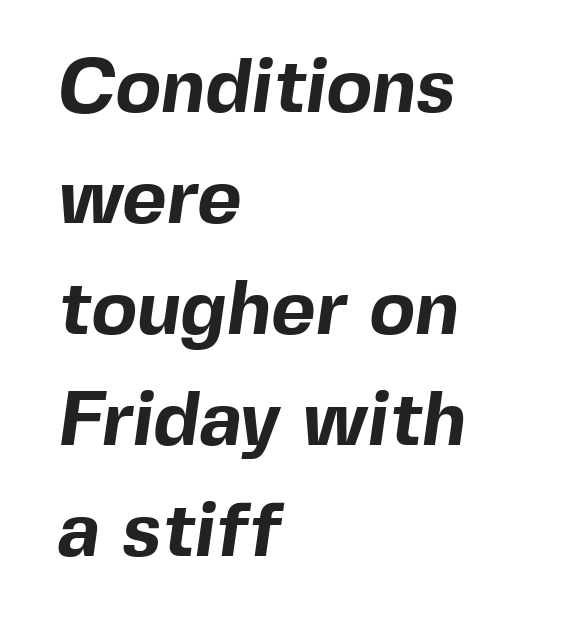
Q: Is the text bold? A: Yes.
Q: Is the typeface a serif or a sans-serif typeface? A: Sans-serif.
Q: Is the text underlined? A: No.
Q: How is the paragraph aligned? A: Left-aligned.
Q: Is the spacing between letters normal or unusually wide? A: Normal.
Q: Is the spacing between lines tight, normal or loose? A: Normal.
Q: Width (condensed, normal, or wide)? A: Normal.
Q: x-height? A: Medium.
Q: Monospaced? A: No.
